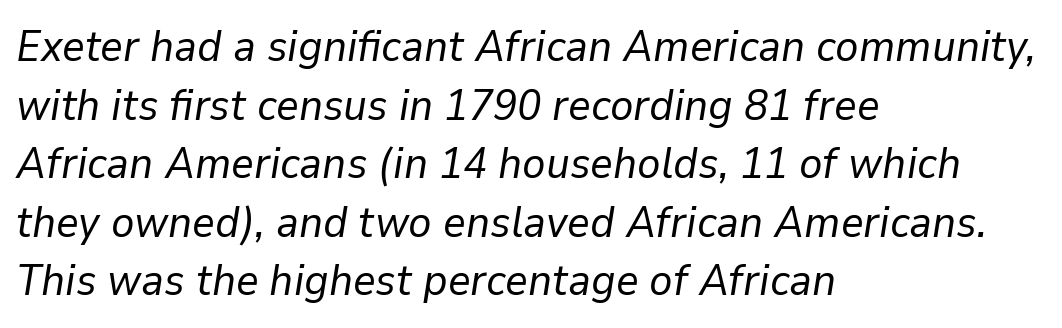
Q: Is the text bold? A: No.
Q: Is the text italic (slanted)? A: Yes, it leans right by about 9 degrees.
Q: Is the text underlined? A: No.
Q: How is the paragraph aligned? A: Left-aligned.
Q: Is the spacing between letters normal or unusually wide? A: Normal.
Q: Is the spacing between lines tight, normal or loose? A: Normal.
Q: Width (condensed, normal, or wide)? A: Normal.
Q: Stroke contrast? A: Low.
Q: x-height? A: Medium.
Q: Monospaced? A: No.
